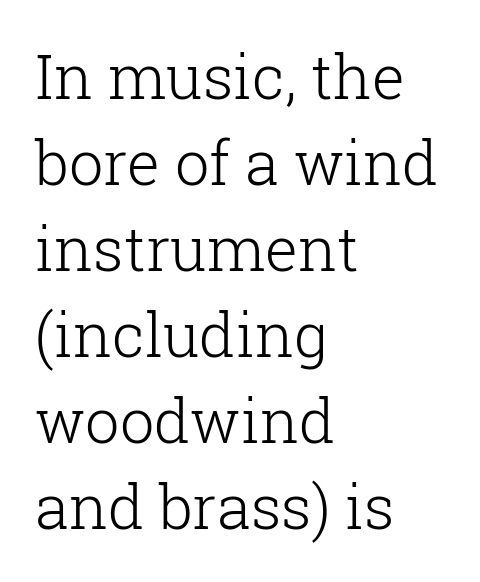
{"serif": "yes", "italic": "no", "bold": "no", "weight": "light", "width": "normal", "stroke_contrast": "low", "x_height": "medium", "monospaced": "no", "underline": "no", "align": "left", "line_spacing": "normal", "line_spacing_ratio": 1.41, "letter_spacing": "normal", "letter_spacing_em": 0.0, "glyph_px": 61}
